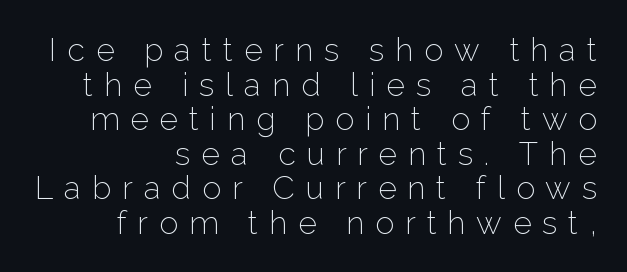
The image shows 32 px light sans-serif type, upright; set right-aligned, tight line spacing (1.08x), unusually wide letter spacing (+0.34 em), not underlined; low stroke contrast and a medium x-height.
